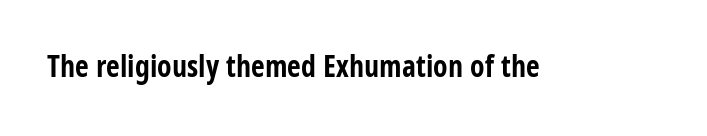
The image shows 30 px bold, condensed sans-serif type, upright; set normal letter spacing, not underlined; low stroke contrast and a large x-height.
